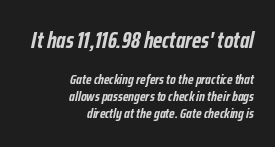
Q: Is the text bold? A: Yes.
Q: Is the text italic (slanted)? A: Yes, it leans right by about 12 degrees.
Q: Is the text underlined? A: No.
Q: How is the paragraph aligned? A: Right-aligned.
Q: Is the spacing between letters normal or unusually wide? A: Normal.
Q: Which block of text is set in a larger size, the first (top) or the second (bottom)? A: The first (top) one.
